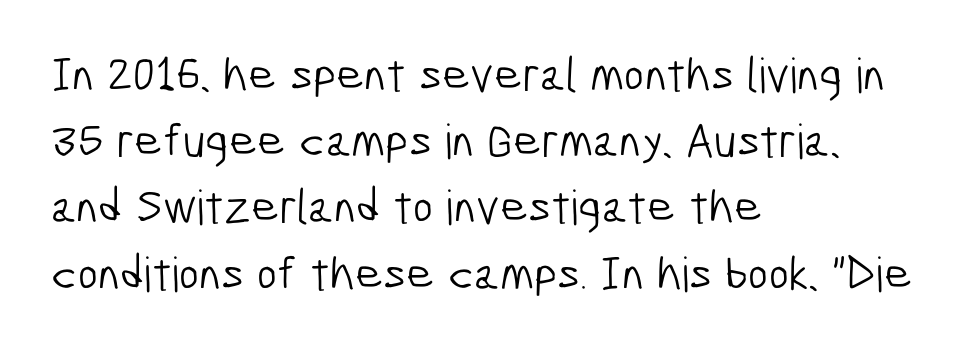
{"serif": "no", "bold": "no", "weight": "light", "width": "condensed", "stroke_contrast": "low", "x_height": "medium", "monospaced": "no", "underline": "no", "align": "left", "line_spacing": "normal", "line_spacing_ratio": 1.38, "letter_spacing": "normal", "letter_spacing_em": 0.0, "glyph_px": 48}
